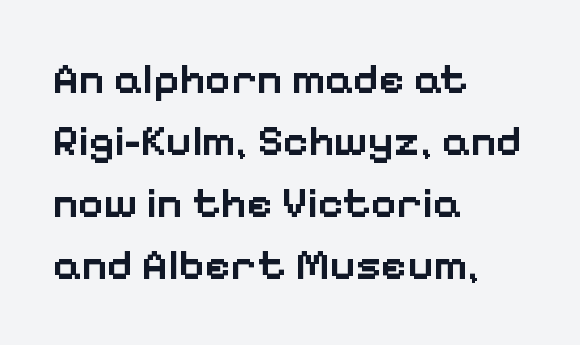
The image shows 44 px semibold sans-serif type, upright; set left-aligned, normal line spacing (1.41x), normal letter spacing, not underlined; low stroke contrast and a medium x-height.
